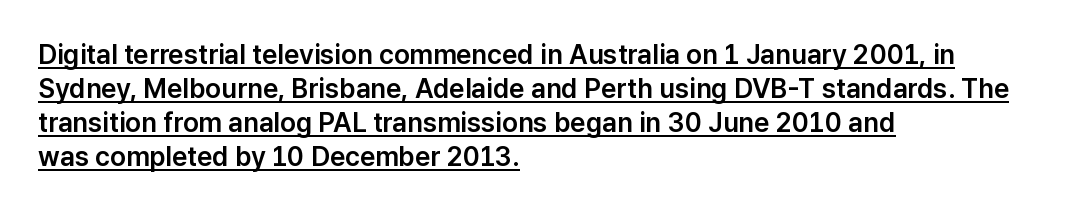
Does the leading feel generous? No, just average. If you drew a line through each stem, it would be perfectly vertical. Descenders here cross a horizontal rule under the line. Characters follow at the spacing the type designer built in. These lines stack with their left ends in a neat column.
